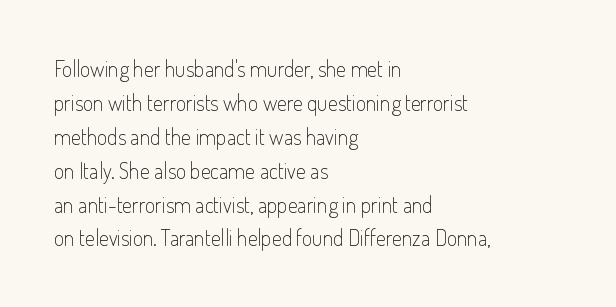
The image shows 22 px text type, upright; set left-aligned, normal line spacing (1.54x), normal letter spacing, not underlined.
